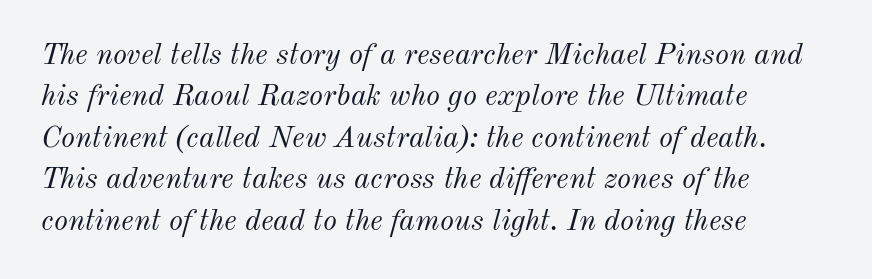
The image shows 30 px light type, italic (leaning right); set left-aligned, normal line spacing (1.38x), normal letter spacing, not underlined; medium stroke contrast and a small x-height.
